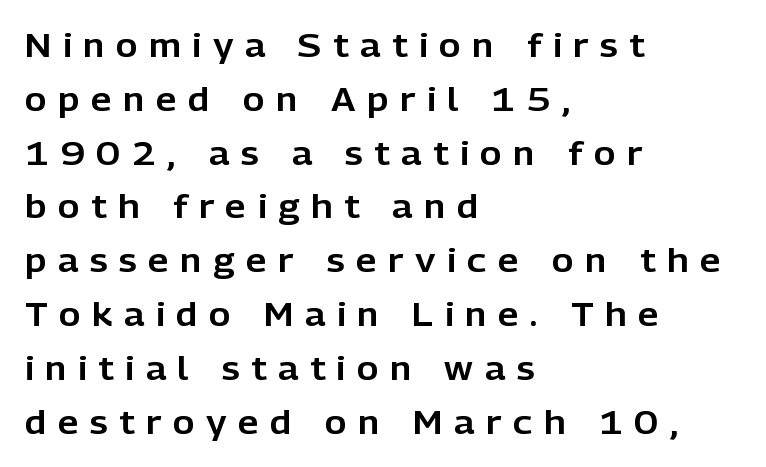
The image shows 33 px sans-serif type, upright; set left-aligned, normal line spacing (1.63x), unusually wide letter spacing (+0.35 em), not underlined; low stroke contrast and a medium x-height.
